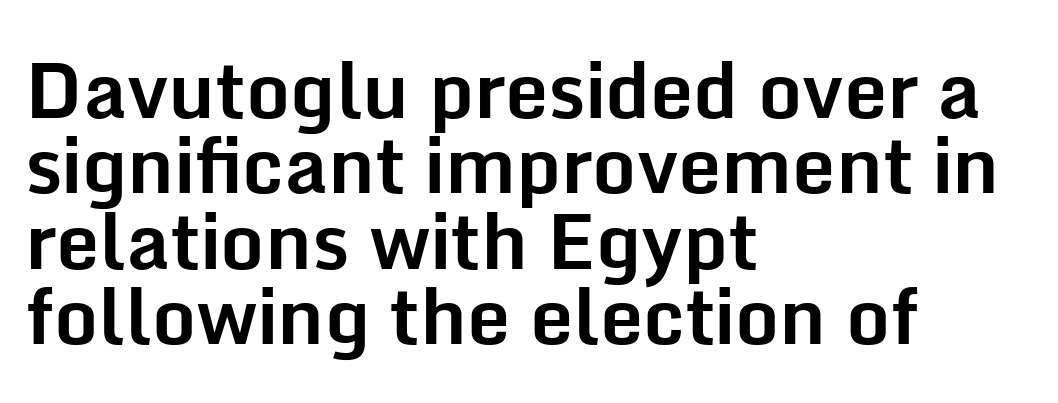
Does the weight exceed regular? Yes, all the way to bold. Grotesque or geometric, the face here clearly has no serifs. The gap between lines stays unmarked. A typesetter would mark this as roman, not italic.
